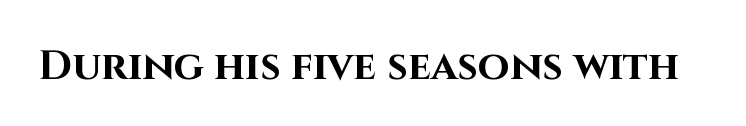
Q: Is the text bold? A: Yes.
Q: Is the text italic (slanted)? A: No, it is upright.
Q: Is the typeface a serif or a sans-serif typeface? A: Sans-serif.
Q: Is the text underlined? A: No.
Q: Is the spacing between letters normal or unusually wide? A: Normal.
Q: Width (condensed, normal, or wide)? A: Normal.
Q: Stroke contrast? A: High.
Q: x-height? A: Large.
Q: Monospaced? A: No.
